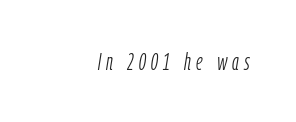
Q: Is the text bold? A: No.
Q: Is the text italic (slanted)? A: Yes, it leans right by about 9 degrees.
Q: Is the text underlined? A: No.
Q: How is the paragraph aligned? A: Right-aligned.
Q: Is the spacing between letters normal or unusually wide? A: Unusually wide.
